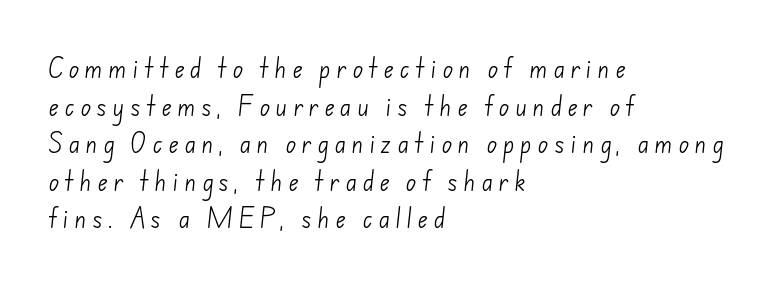
Vertical stems look standard width or narrower in stroke. Decoration check: the copy has no underline. There is plenty of visible air inserted between adjacent glyphs. Line starts are locked; line ends wander.
